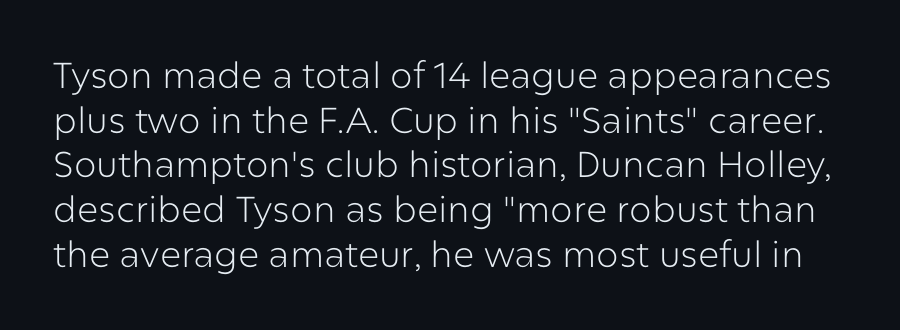
Q: Is the text bold? A: No.
Q: Is the text italic (slanted)? A: No, it is upright.
Q: Is the typeface a serif or a sans-serif typeface? A: Sans-serif.
Q: Is the text underlined? A: No.
Q: Is the spacing between letters normal or unusually wide? A: Normal.
Q: Width (condensed, normal, or wide)? A: Normal.
Q: Stroke contrast? A: Low.
Q: x-height? A: Medium.
Q: Monospaced? A: No.
